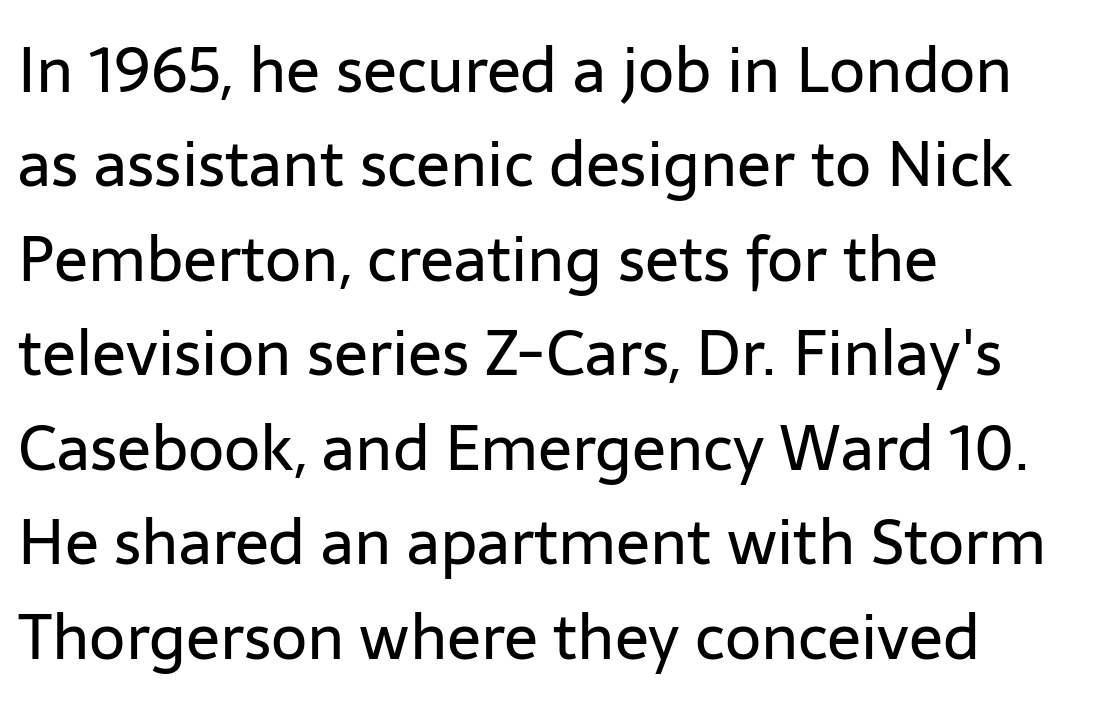
Each stroke keeps to a modest, everyday thickness or less. Each row of text sits above clean, open space. Is the block centered? No — it sits flush against the left margin. Characters follow at the spacing the type designer built in.
